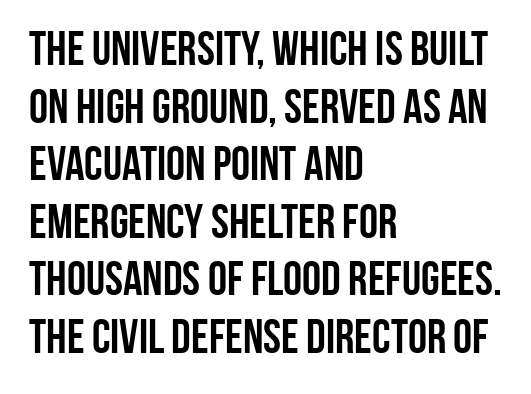
Line beginnings align vertically; line endings do not. The axis of the letterforms is exactly vertical. You could call the tracking neutral — neither tight nor loose. The face used here has the dense, thick strokes of a bold. The rendering shows plain stroke endings on the letterforms — a sans-serif design.
